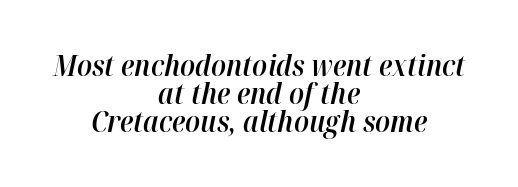
Q: Is the text bold? A: Semi-bold.
Q: Is the text italic (slanted)? A: Yes, it leans right by about 12 degrees.
Q: Is the text underlined? A: No.
Q: How is the paragraph aligned? A: Centered.
Q: Is the spacing between letters normal or unusually wide? A: Normal.
Q: Is the spacing between lines tight, normal or loose? A: Tight.
Q: Width (condensed, normal, or wide)? A: Normal.
Q: Stroke contrast? A: High.
Q: x-height? A: Medium.
Q: Monospaced? A: No.
